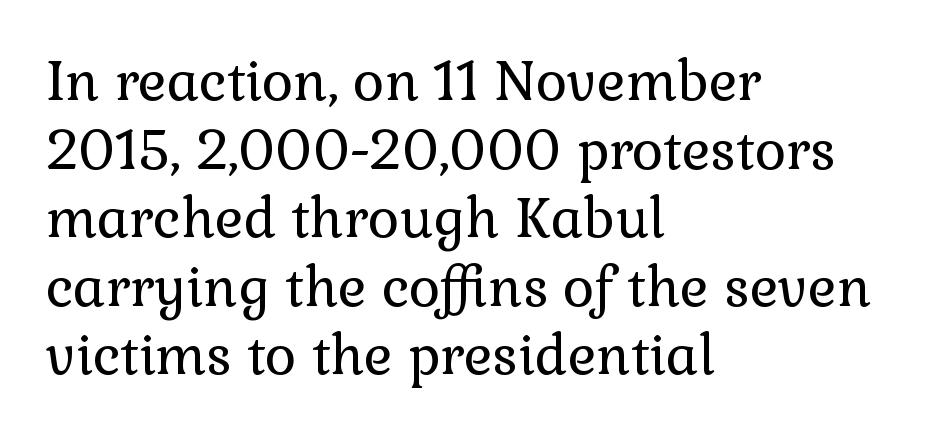
The line-height multiplier appears to be the usual default. Here the designer chose a conventional face with non-uniform glyph widths. The words here are not underlined. Weight: regular or lighter.
